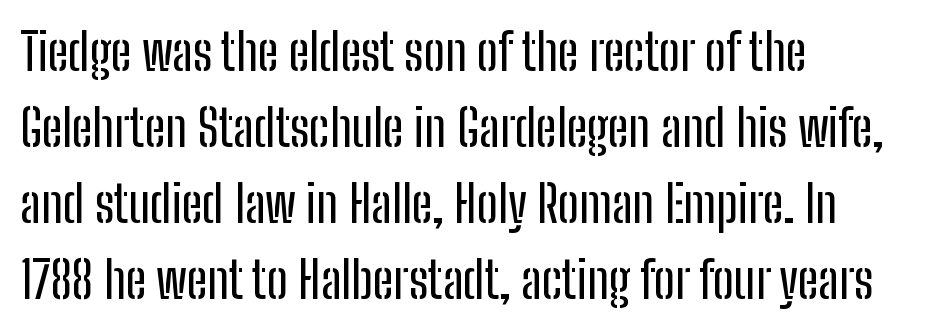
{"serif": "no", "italic": "no", "width": "condensed", "stroke_contrast": "low", "x_height": "medium", "monospaced": "no", "underline": "no", "align": "left", "line_spacing": "normal", "line_spacing_ratio": 1.49, "letter_spacing": "normal", "letter_spacing_em": 0.0, "glyph_px": 51}
